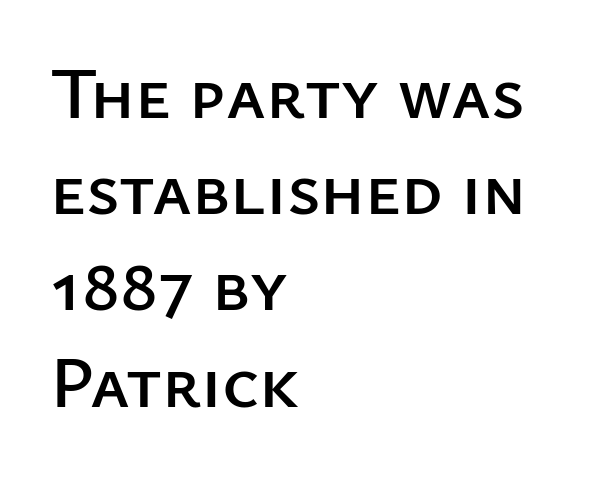
Q: Is the text italic (slanted)? A: No, it is upright.
Q: Is the typeface a serif or a sans-serif typeface? A: Sans-serif.
Q: Is the text underlined? A: No.
Q: How is the paragraph aligned? A: Left-aligned.
Q: Is the spacing between letters normal or unusually wide? A: Normal.
Q: Is the spacing between lines tight, normal or loose? A: Normal.
Q: Width (condensed, normal, or wide)? A: Normal.
Q: Stroke contrast? A: Low.
Q: x-height? A: Medium.
Q: Monospaced? A: No.
